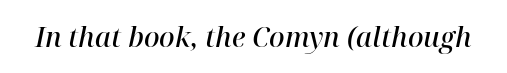
The image shows 27 px text type, italic (leaning right); set normal letter spacing, not underlined.
